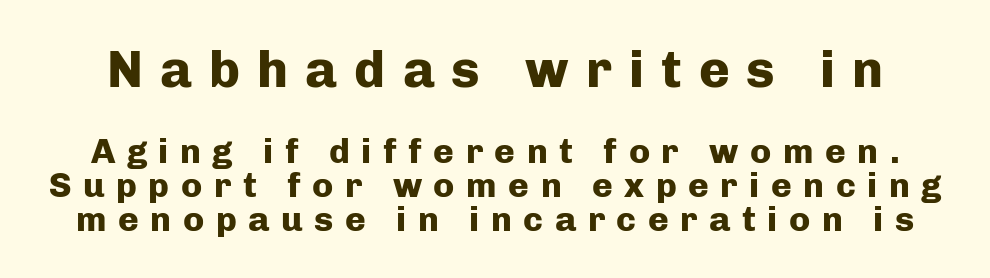
Q: Is the text bold? A: Yes.
Q: Is the text italic (slanted)? A: No, it is upright.
Q: Is the typeface a serif or a sans-serif typeface? A: Sans-serif.
Q: Is the text underlined? A: No.
Q: Is the spacing between letters normal or unusually wide? A: Unusually wide.
Q: Is the spacing between lines tight, normal or loose? A: Tight.
Q: Which block of text is set in a larger size, the first (top) or the second (bottom)? A: The first (top) one.
Q: Width (condensed, normal, or wide)? A: Normal.
Q: Stroke contrast? A: Low.
Q: x-height? A: Medium.
Q: Monospaced? A: No.
